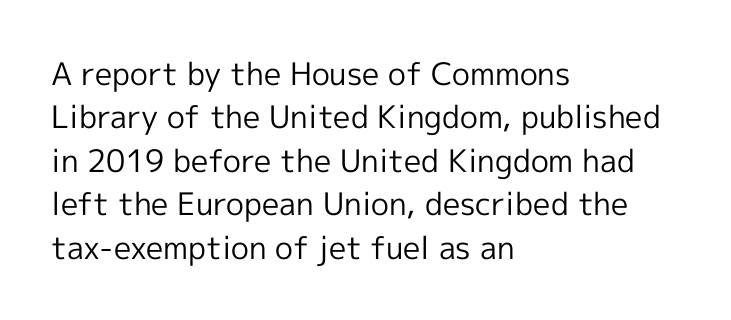
The image shows 31 px regular-weight sans-serif type, upright; set left-aligned, normal line spacing (1.4x), normal letter spacing, not underlined; a medium x-height.
